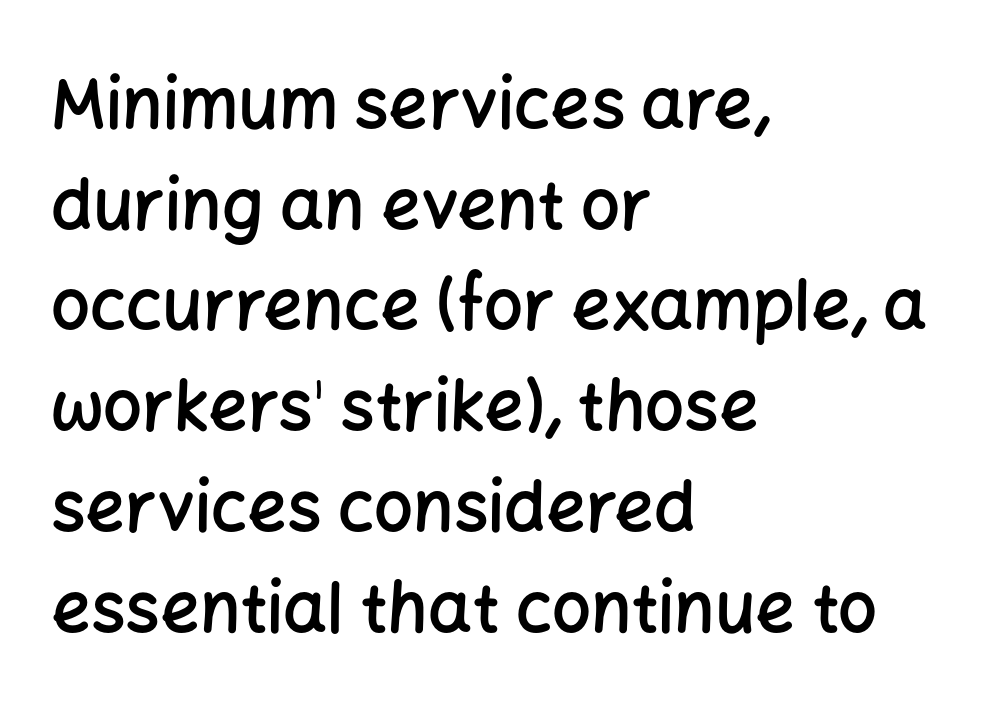
{"serif": "no", "italic": "no", "bold": "semi", "weight": "semibold", "width": "normal", "stroke_contrast": "low", "x_height": "medium", "monospaced": "no", "underline": "no", "align": "left", "line_spacing": "normal", "line_spacing_ratio": 1.46, "letter_spacing": "normal", "letter_spacing_em": 0.0, "glyph_px": 69}
